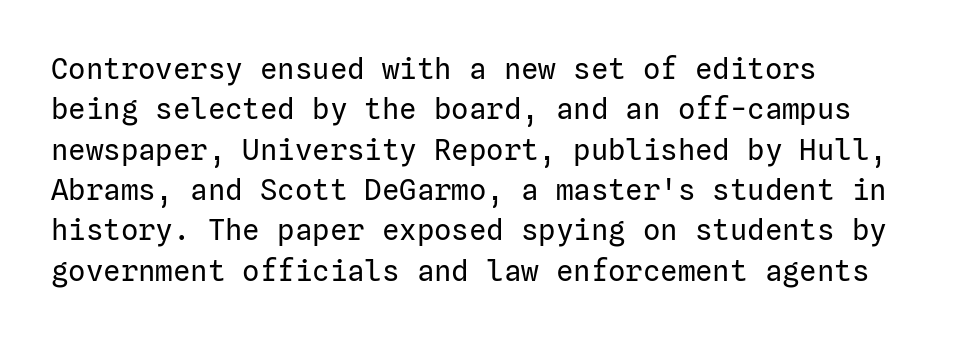
Underline: absent. What stands out about the letter spacing? Nothing — it is the standard amount. The typesetter chose a ragged-right arrangement here. Posture: upright roman. The designer went with a sans here, leaving each stem footless. The rendering uses a moderate line-height, typical for paragraphs.
